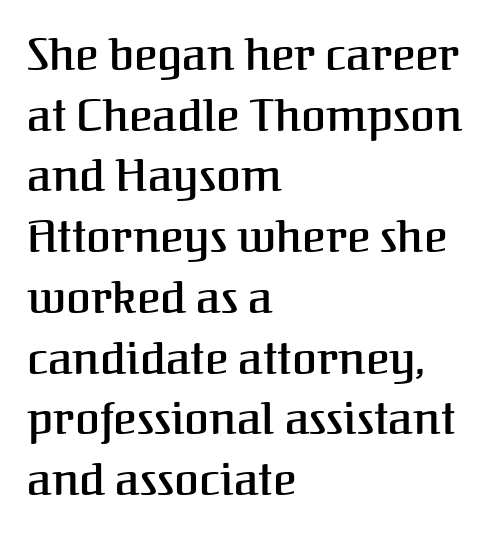
Q: Is the text bold? A: Semi-bold.
Q: Is the text italic (slanted)? A: No, it is upright.
Q: Is the typeface a serif or a sans-serif typeface? A: Serif.
Q: Is the text underlined? A: No.
Q: How is the paragraph aligned? A: Left-aligned.
Q: Is the spacing between letters normal or unusually wide? A: Normal.
Q: Is the spacing between lines tight, normal or loose? A: Normal.
Q: Width (condensed, normal, or wide)? A: Normal.
Q: Stroke contrast? A: Medium.
Q: x-height? A: Medium.
Q: Monospaced? A: No.
